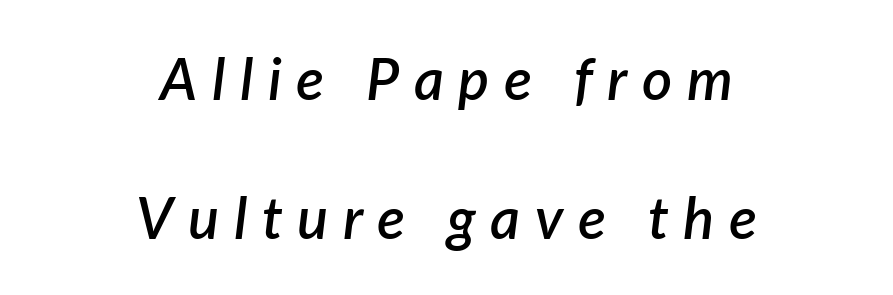
The passage shown is not underscored anywhere. You could not count columns in this text — the font is proportionally spaced. Look at the tracking — it's clearly loosened, letters drifting apart. The setting favours the middle, as headings and verse often do. Students, observe: this is what heavily led, spacious text looks like. Notice how the stems are inclined rather than vertical — that's the hallmark of italics.
